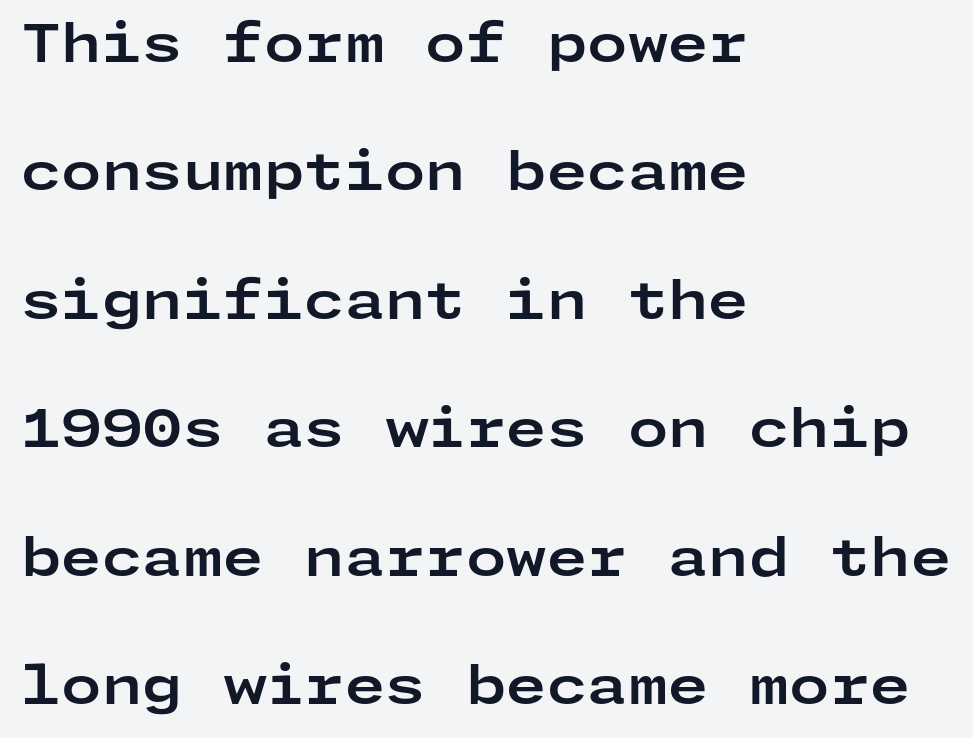
{"serif": "no", "italic": "no", "bold": "yes", "weight": "bold", "width": "wide", "stroke_contrast": "low", "x_height": "medium", "underline": "no", "align": "left", "line_spacing": "loose", "line_spacing_ratio": 2.47, "letter_spacing": "normal", "letter_spacing_em": 0.0, "glyph_px": 52}
